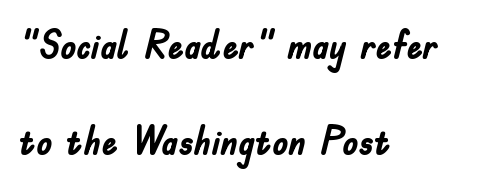
{"serif": "no", "bold": "yes", "weight": "semibold", "width": "condensed", "stroke_contrast": "low", "x_height": "small", "monospaced": "no", "underline": "no", "align": "left", "line_spacing": "loose", "line_spacing_ratio": 2.41, "letter_spacing": "normal", "letter_spacing_em": 0.0, "glyph_px": 40}
